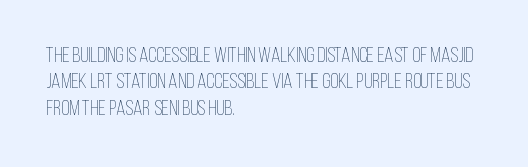
{"italic": "no", "bold": "no", "underline": "no", "align": "left", "line_spacing": "normal", "line_spacing_ratio": 1.26, "letter_spacing": "normal", "letter_spacing_em": 0.0, "glyph_px": 21}
